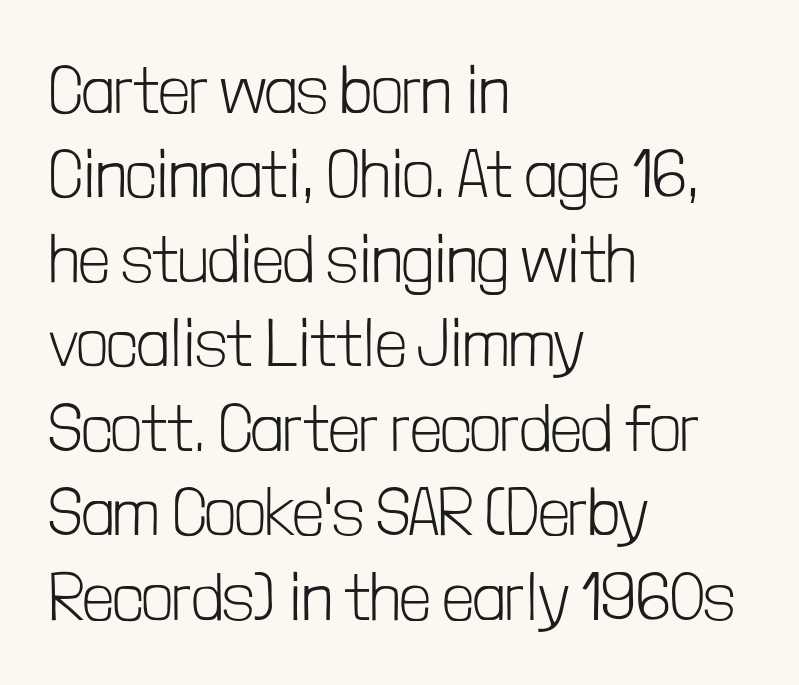
The font sits on the lighter half of the weight spectrum, regular included. This is sans-serif lettering, the kind often seen on screens and signage. Do the characters align in a grid? No, the font is proportional. Horizontal alignment here is leftward, the default for most running prose. Style check: upright. You could call the tracking neutral — neither tight nor loose.
